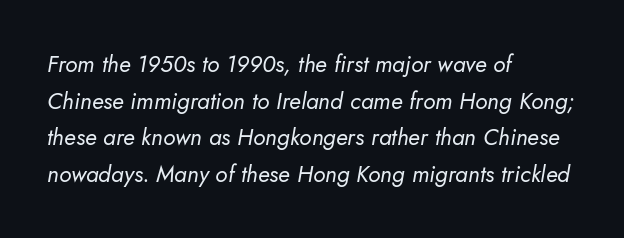
These lines sit exactly where default settings would place them. Teacher's note: observe the even left margin — that is flush-left alignment. Unmarked baselines from the first word to the last. The horizontal fit of the characters is conventional and even. Summary of weight: not heavy and not bold.
